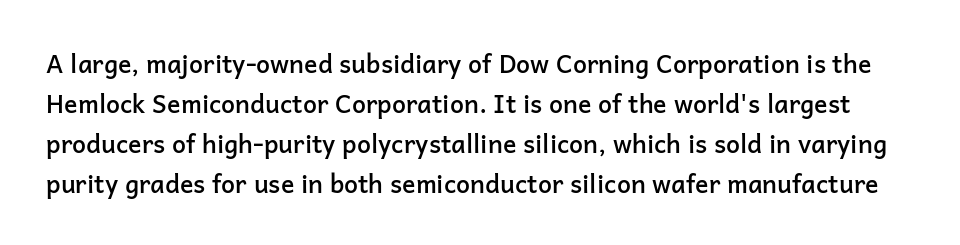
Compared with typical paragraphs, the rows here are spaced about the same. Glance below the letters and you will spot only blank space. The letterforms sit shoulder to shoulder at normal distance. The axis of the letterforms is exactly vertical. Typesetter's note: demi weight, one step under bold.
